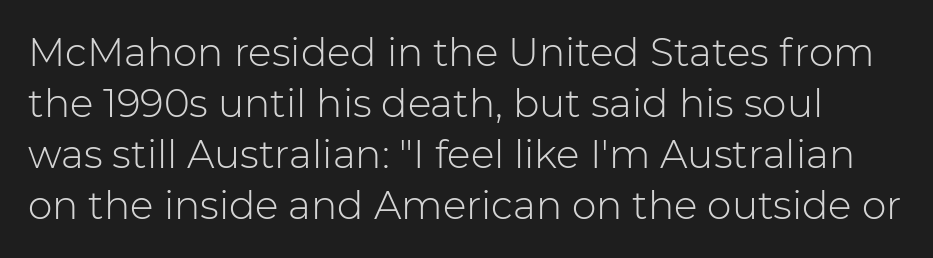
{"serif": "no", "italic": "no", "bold": "no", "weight": "light", "width": "normal", "stroke_contrast": "low", "x_height": "medium", "monospaced": "no", "underline": "no", "line_spacing": "normal", "line_spacing_ratio": 1.31, "letter_spacing": "normal", "letter_spacing_em": 0.0, "glyph_px": 39}
